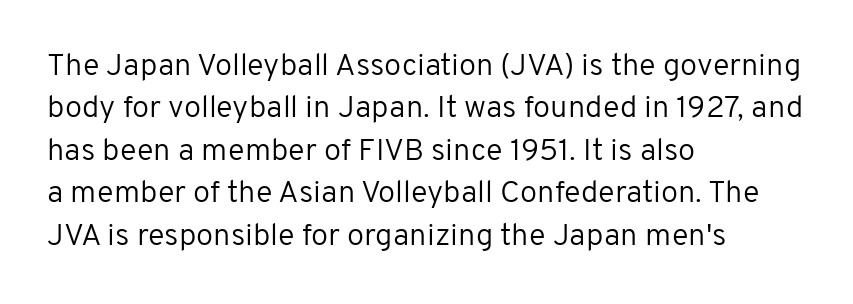
{"serif": "no", "italic": "no", "bold": "no", "weight": "regular", "width": "normal", "stroke_contrast": "low", "x_height": "medium", "monospaced": "no", "underline": "no", "align": "left", "line_spacing": "normal", "line_spacing_ratio": 1.37, "letter_spacing": "normal", "letter_spacing_em": 0.0, "glyph_px": 31}
